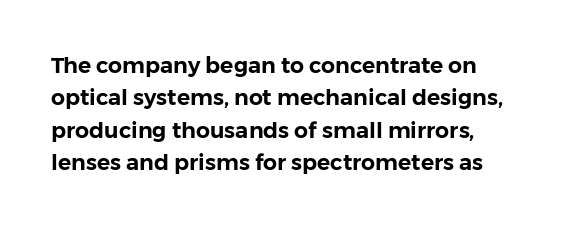
Bare-footed words on every line. The space between consecutive lines is moderate. Caption: standard tracking, unaltered. The lettering holds an erect, upright posture throughout. The text block is weighted toward the left margin, trailing off unevenly rightward.
